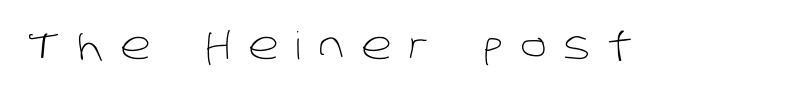
The image shows 38 px light sans-serif type; set unusually wide letter spacing (+0.46 em), not underlined; low stroke contrast and a large x-height.
